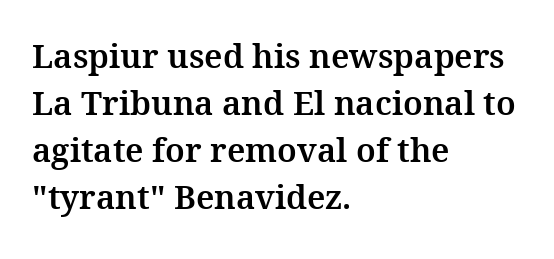
Q: Is the text italic (slanted)? A: No, it is upright.
Q: Is the typeface a serif or a sans-serif typeface? A: Serif.
Q: Is the text underlined? A: No.
Q: How is the paragraph aligned? A: Left-aligned.
Q: Is the spacing between letters normal or unusually wide? A: Normal.
Q: Is the spacing between lines tight, normal or loose? A: Normal.
Q: Width (condensed, normal, or wide)? A: Normal.
Q: Stroke contrast? A: Medium.
Q: x-height? A: Medium.
Q: Monospaced? A: No.
